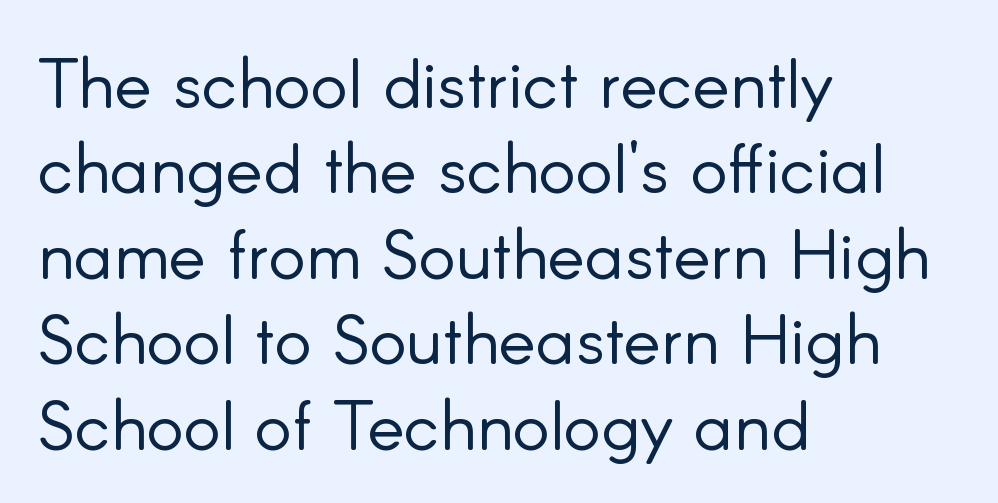
The image shows 70 px light sans-serif type, upright; set left-aligned, line spacing 1.22x, normal letter spacing, not underlined; low stroke contrast and a small x-height.
